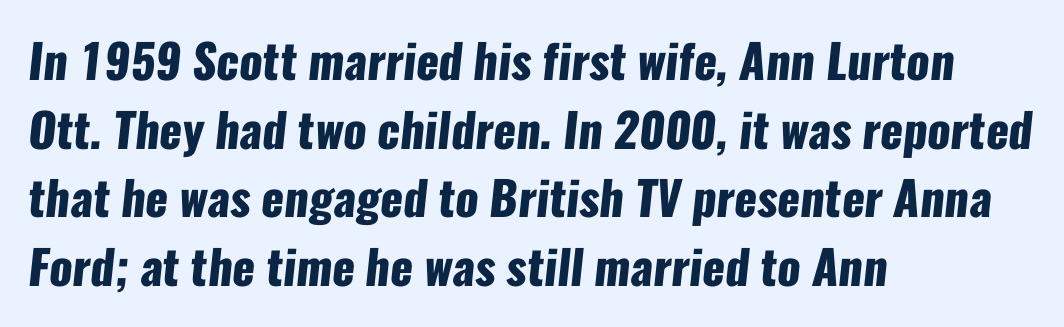
A bare baseline throughout the passage. Is the block centered? No — it sits flush against the left margin. The rendering keeps characters at their native spacing. A sans-serif font was chosen for this passage. Note the varied advance widths — an 'i' is clearly narrower than an 'm'.
